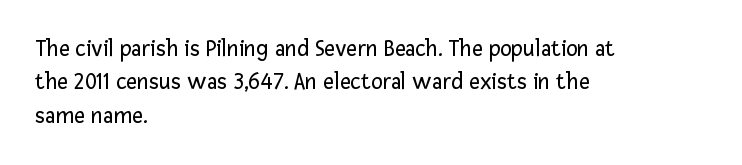
The letterforms sit at book weight or below. Posture: straight, roman, zero tilt. Tracking value appears to be zero — textbook default spacing. The passage shown stacks its lines at a standard gap. Is the block centered? No — it sits flush against the left margin. The foot of each line stays bare and open.
